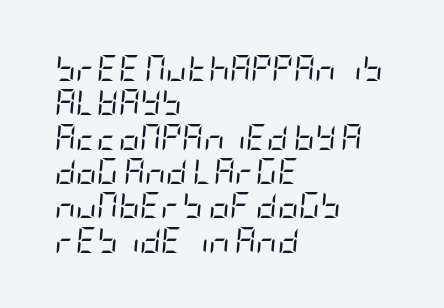
Any mark beneath the type? The region is blank. The passage shown has conventional tracking throughout. Italic? Definitely — the glyphs are oblique. Does the copy run flush right? No — it runs flush left.
